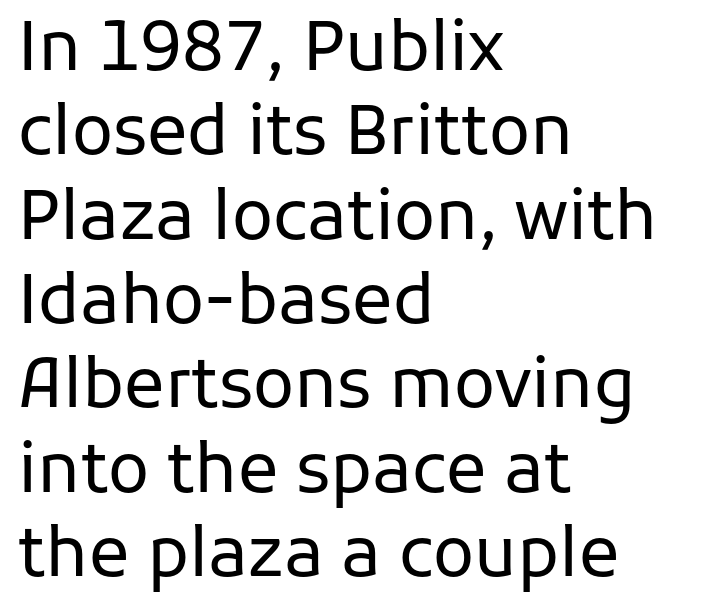
The image shows 68 px regular-weight sans-serif type, upright; set left-aligned, line spacing 1.24x, normal letter spacing, not underlined; low stroke contrast and a medium x-height.
